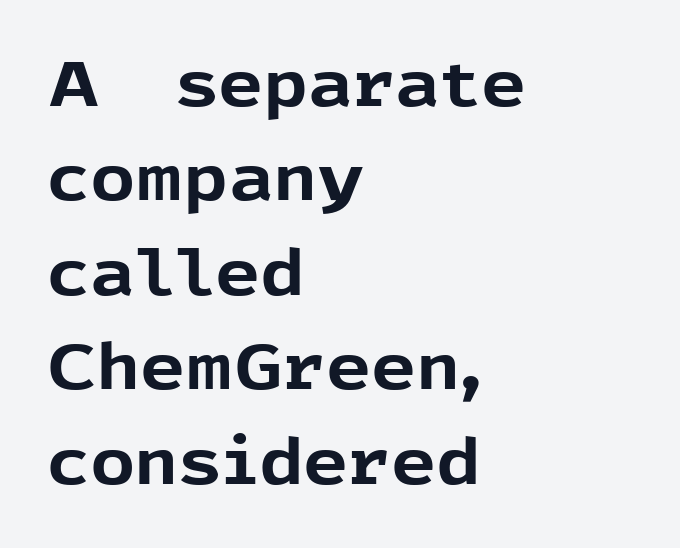
Q: Is the text bold? A: Yes.
Q: Is the text italic (slanted)? A: No, it is upright.
Q: Is the typeface a serif or a sans-serif typeface? A: Sans-serif.
Q: Is the text underlined? A: No.
Q: How is the paragraph aligned? A: Left-aligned.
Q: Is the spacing between letters normal or unusually wide? A: Normal.
Q: Is the spacing between lines tight, normal or loose? A: Normal.
Q: Width (condensed, normal, or wide)? A: Normal.
Q: x-height? A: Medium.
Q: Monospaced? A: No.
